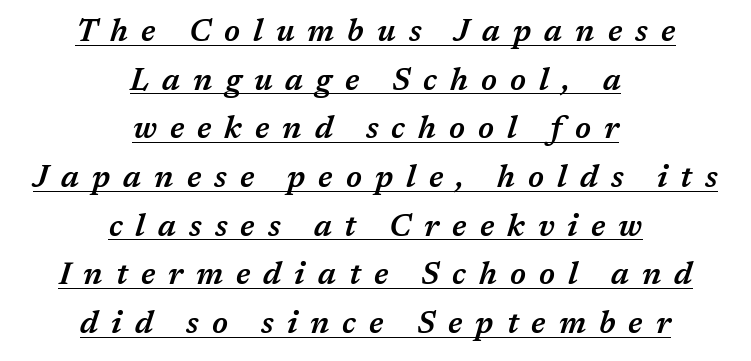
{"italic": "yes", "lean": "right", "slant_degrees": 17, "bold": "semi", "weight": "semibold", "width": "normal", "stroke_contrast": "medium", "x_height": "medium", "monospaced": "no", "underline": "yes", "align": "center", "line_spacing": "normal", "line_spacing_ratio": 1.57, "letter_spacing": "wide", "letter_spacing_em": 0.42, "glyph_px": 31}
